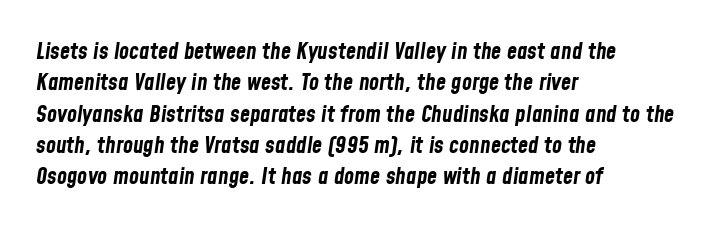
A normal amount of white space separates one row of letters from the next. Designer's note — italics engaged. How heavy is the stroke? Heavy — this is a bold. Compared with typical body copy, the letter spacing here is the same.
